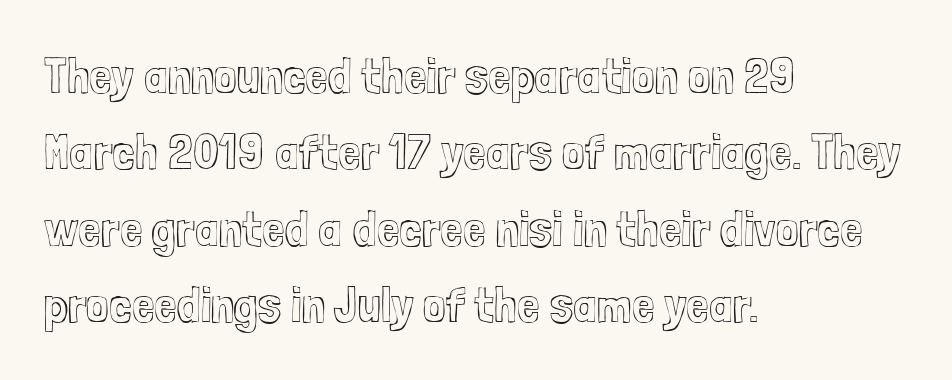
Is there much room between lines? A standard amount, neither cramped nor airy. Unmarked baselines from the first word to the last. The passage shown is typed in a proportional face where columns would drift. Casual observation: everything's shoved over to the left. How are the letters spaced? Ordinarily, with no added tracking. The lettering stays uniformly vertical, giving the passage a roman look.
